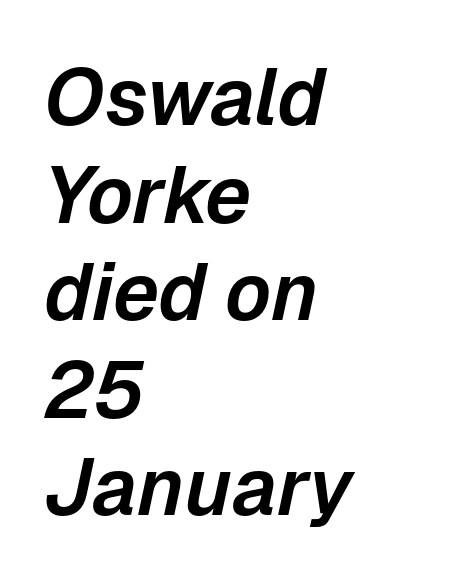
Descender tails drop into unmarked territory. The passage shown is typed in a proportional face where columns would drift. These lines stack with their left ends in a neat column. This rendering leaves character spacing at its baseline value. If you drew a line through each stem, it would be angled.
